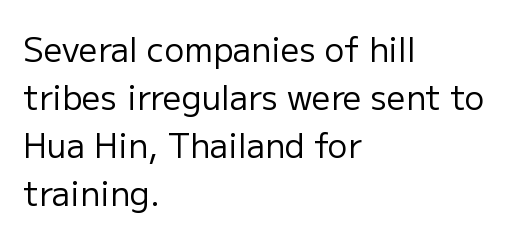
The image shows 33 px regular-weight sans-serif type, upright; set left-aligned, normal line spacing (1.45x), normal letter spacing, not underlined; low stroke contrast and a medium x-height.
